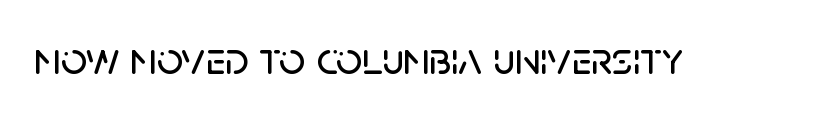
Q: Is the text italic (slanted)? A: No, it is upright.
Q: Is the typeface a serif or a sans-serif typeface? A: Sans-serif.
Q: Is the text underlined? A: No.
Q: Is the spacing between letters normal or unusually wide? A: Normal.
Q: Width (condensed, normal, or wide)? A: Normal.
Q: Stroke contrast? A: Low.
Q: x-height? A: Large.
Q: Monospaced? A: No.
